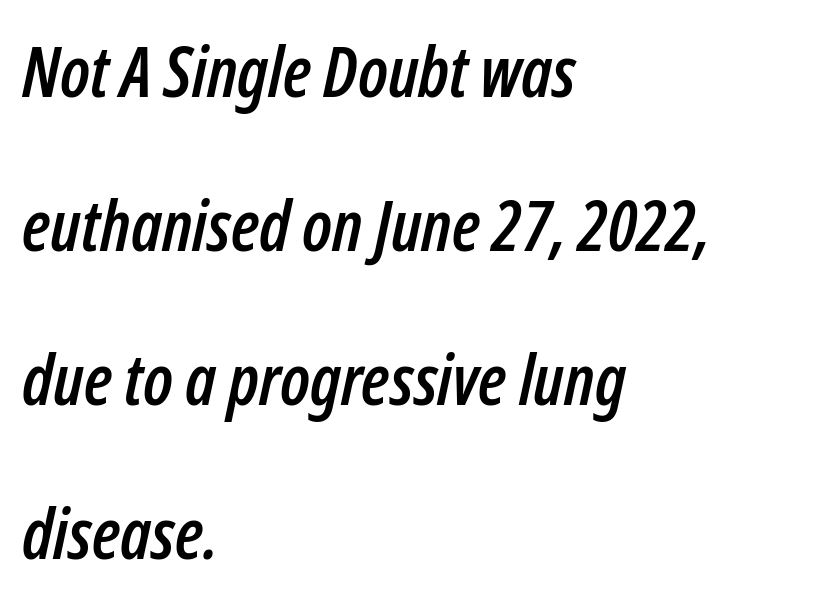
Q: Is the text italic (slanted)? A: Yes, it leans right by about 12 degrees.
Q: Is the text underlined? A: No.
Q: How is the paragraph aligned? A: Left-aligned.
Q: Is the spacing between letters normal or unusually wide? A: Normal.
Q: Is the spacing between lines tight, normal or loose? A: Loose.
Q: Width (condensed, normal, or wide)? A: Condensed.
Q: Stroke contrast? A: Low.
Q: x-height? A: Medium.
Q: Monospaced? A: No.
